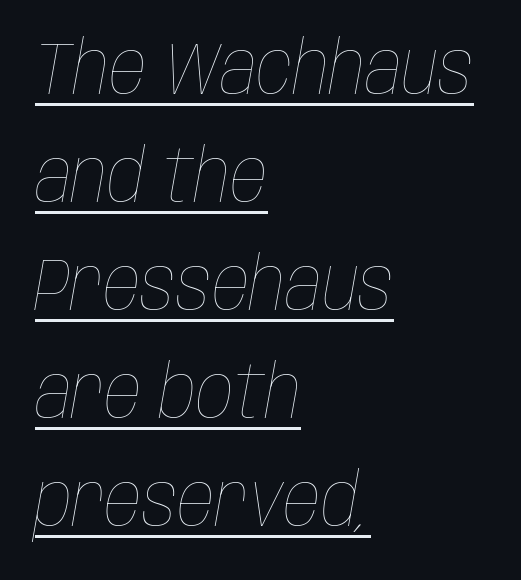
The image shows 74 px thin, condensed type, italic (leaning right); set left-aligned, normal line spacing (1.46x), normal letter spacing, underlined; low stroke contrast and a large x-height.
